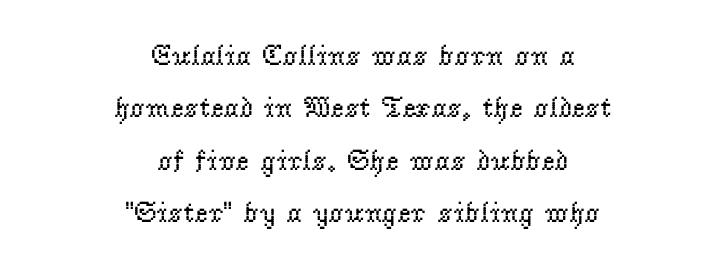
The font family rendered here belongs to the serif group. The rag falls on both sides of this text block equally. Ink coverage per letter is moderate at most. Rendered with straight, roman letterforms. The tracking reads as untouched default to a designer's eye.
